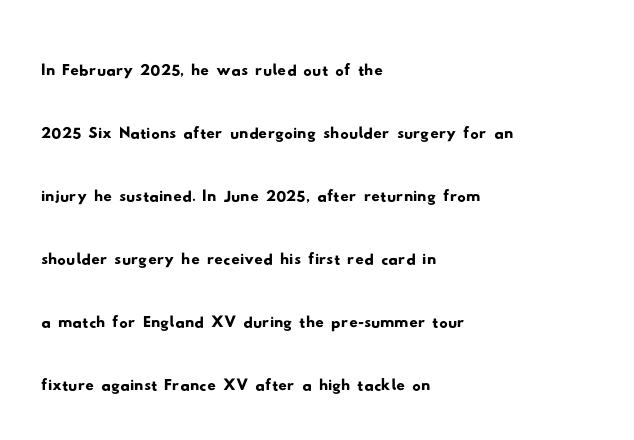
The characters display no serif detailing; their extremities are plain. Descenders hang freely into open space. Character widths vary here, with narrow letters taking less room than wide ones. The compositor pushed each line to the left boundary. Observe the ordinary spacing: letters are neighbours, not strangers.
